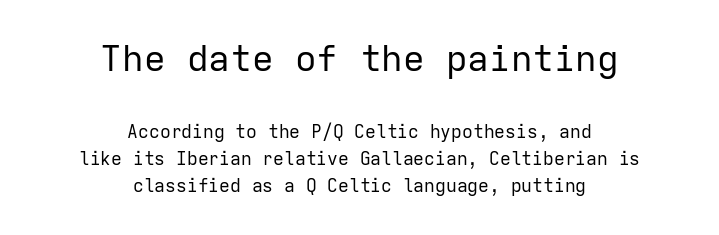
Q: Is the text bold? A: No.
Q: Is the text italic (slanted)? A: No, it is upright.
Q: Is the typeface a serif or a sans-serif typeface? A: Sans-serif.
Q: Is the text underlined? A: No.
Q: How is the paragraph aligned? A: Centered.
Q: Is the spacing between letters normal or unusually wide? A: Normal.
Q: Is the spacing between lines tight, normal or loose? A: Normal.
Q: Which block of text is set in a larger size, the first (top) or the second (bottom)? A: The first (top) one.
Q: Width (condensed, normal, or wide)? A: Normal.
Q: Stroke contrast? A: Low.
Q: x-height? A: Medium.
Q: Monospaced? A: Yes.
